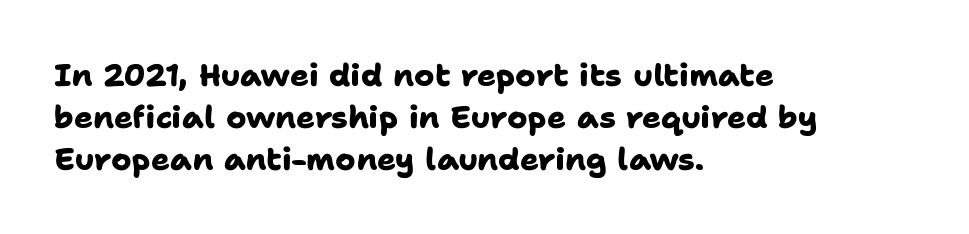
Each line starts at the same left margin while the right side varies. Strong, thick strokes mark this as bold type. No word sits above an underline. The tracking reads as untouched default to a designer's eye. Regular leading. The face used here is proportionally spaced, like ordinary book or web type.
